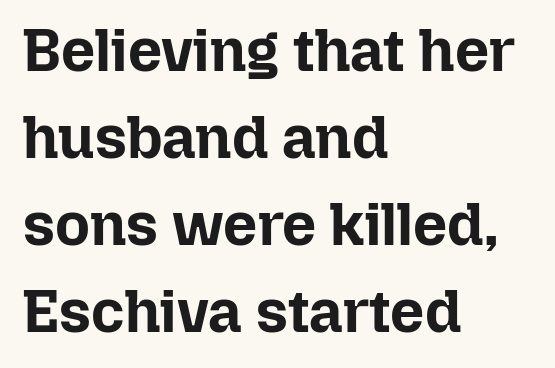
Q: Is the text bold? A: Yes.
Q: Is the text italic (slanted)? A: No, it is upright.
Q: Is the text underlined? A: No.
Q: How is the paragraph aligned? A: Left-aligned.
Q: Is the spacing between letters normal or unusually wide? A: Normal.
Q: Is the spacing between lines tight, normal or loose? A: Normal.
Q: Width (condensed, normal, or wide)? A: Normal.
Q: Stroke contrast? A: Low.
Q: x-height? A: Medium.
Q: Monospaced? A: No.
